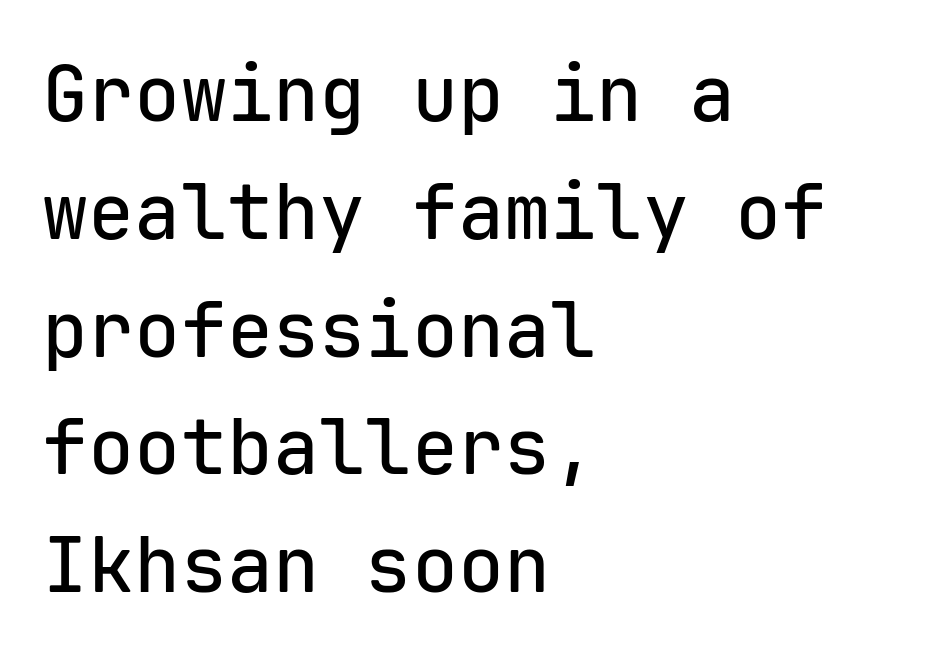
{"serif": "no", "italic": "no", "width": "normal", "stroke_contrast": "low", "x_height": "medium", "monospaced": "yes", "underline": "no", "align": "left", "line_spacing": "normal", "line_spacing_ratio": 1.53, "letter_spacing": "normal", "letter_spacing_em": 0.0, "glyph_px": 77}
